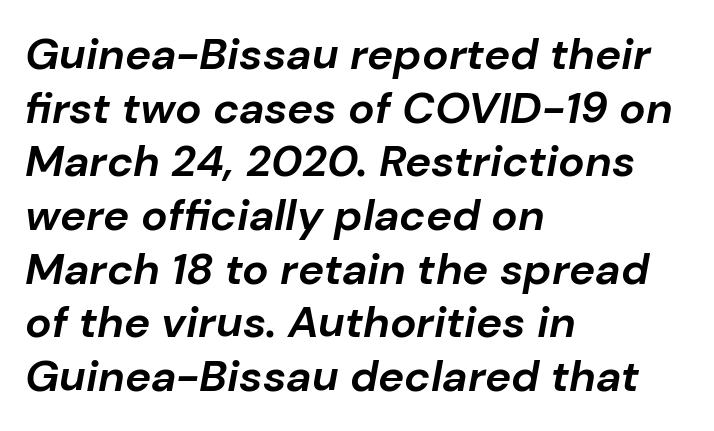
{"italic": "yes", "lean": "right", "slant_degrees": 10, "bold": "yes", "weight": "bold", "width": "normal", "stroke_contrast": "low", "x_height": "medium", "monospaced": "no", "underline": "no", "align": "left", "line_spacing_ratio": 1.22, "letter_spacing": "normal", "letter_spacing_em": 0.0, "glyph_px": 44}
